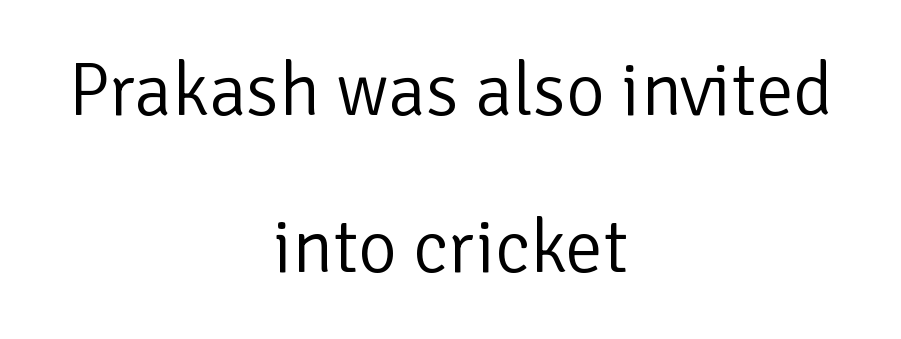
{"serif": "no", "italic": "no", "bold": "no", "weight": "light", "width": "normal", "stroke_contrast": "low", "x_height": "medium", "monospaced": "no", "underline": "no", "align": "center", "line_spacing": "loose", "line_spacing_ratio": 2.1, "letter_spacing": "normal", "letter_spacing_em": 0.0, "glyph_px": 75}
